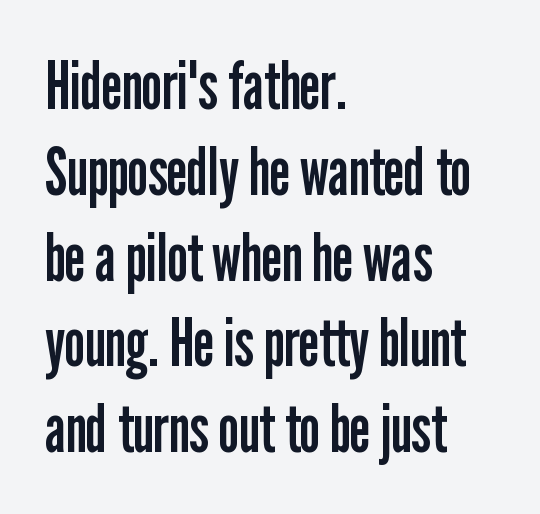
The image shows 66 px regular-weight, condensed sans-serif type, upright; set left-aligned, normal line spacing (1.3x), normal letter spacing, not underlined; low stroke contrast and a medium x-height.
